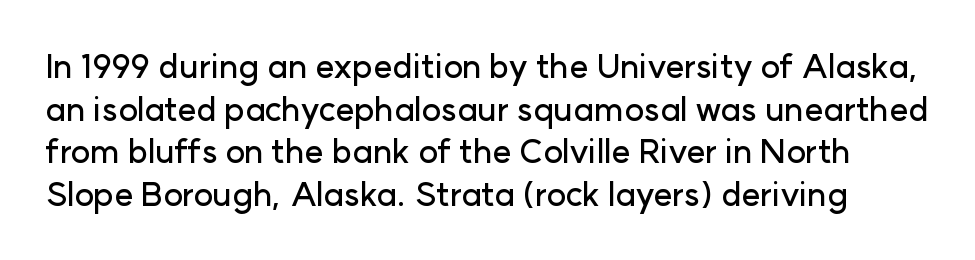
The tracking reads as untouched default to a designer's eye. This sample keeps an unexceptional amount of space between lines. No word sits above an underline. This is sans-serif lettering, the kind often seen on screens and signage.
